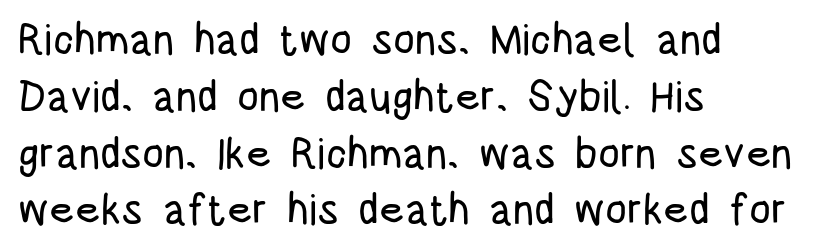
The image shows 43 px condensed sans-serif type, upright; set left-aligned, normal line spacing (1.32x), normal letter spacing, not underlined; low stroke contrast and a large x-height.
